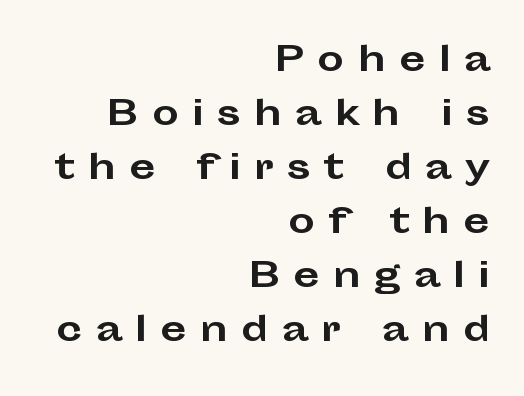
{"serif": "no", "italic": "no", "bold": "yes", "weight": "bold", "width": "wide", "stroke_contrast": "low", "x_height": "medium", "monospaced": "no", "underline": "no", "align": "right", "line_spacing": "normal", "line_spacing_ratio": 1.59, "letter_spacing": "wide", "letter_spacing_em": 0.39, "glyph_px": 34}
